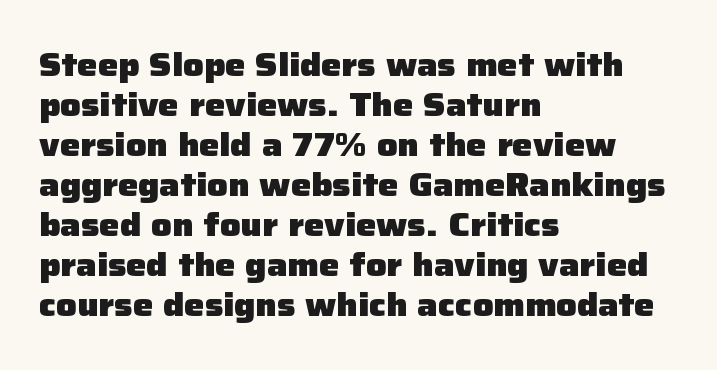
Ascenders rise straight up at ninety degrees. Think of a printed novel: that variable character pitch is what you see here. Nothing unusual about the tracking: characters are spaced as the font intends. The passage is arranged the way most books set body copy — flush left. The rendering shows plain stroke endings on the letterforms — a sans-serif design. What weight is shown? A full bold with thick strokes.
